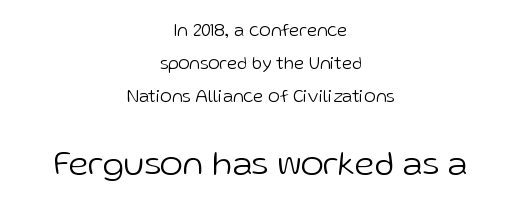
The image shows 35 px light sans-serif type, upright; set centered, line spacing 1.84x, normal letter spacing, not underlined; the second (bottom) block is 1.94x larger; low stroke contrast and a medium x-height.
